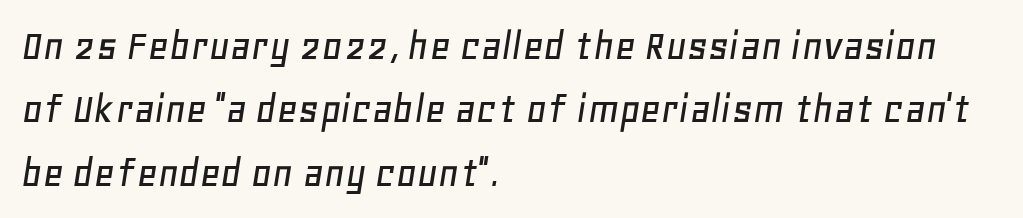
Q: Is the text italic (slanted)? A: Yes, it leans right by about 11 degrees.
Q: Is the text underlined? A: No.
Q: How is the paragraph aligned? A: Left-aligned.
Q: Is the spacing between letters normal or unusually wide? A: Normal.
Q: Is the spacing between lines tight, normal or loose? A: Normal.
Q: Width (condensed, normal, or wide)? A: Normal.
Q: Stroke contrast? A: Low.
Q: x-height? A: Large.
Q: Monospaced? A: No.
